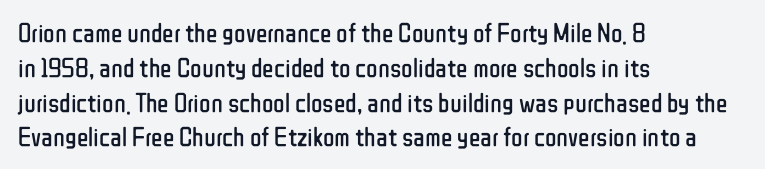
This sample keeps an unexceptional amount of space between lines. Characters remain perfectly vertical along every line. The gap between lines stays unmarked. Is this a heavy cut? Hardly; it is regular or lighter.
